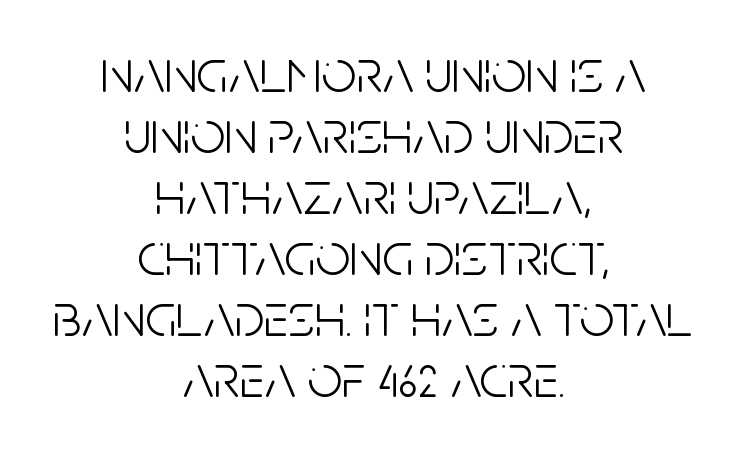
{"serif": "no", "italic": "no", "bold": "no", "weight": "light", "width": "condensed", "stroke_contrast": "low", "x_height": "large", "monospaced": "no", "underline": "no", "align": "center", "line_spacing": "tight", "line_spacing_ratio": 1.0, "letter_spacing": "normal", "letter_spacing_em": 0.0, "glyph_px": 61}
